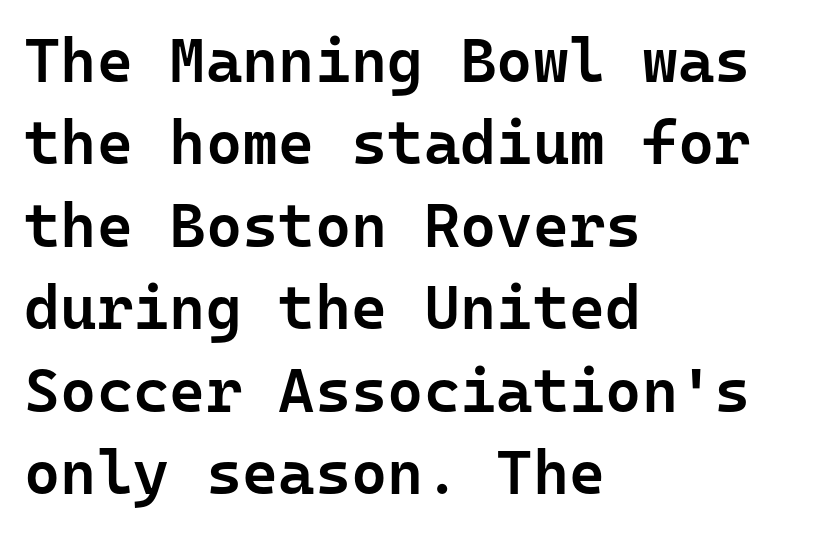
Q: Is the text bold? A: Semi-bold.
Q: Is the text italic (slanted)? A: No, it is upright.
Q: Is the typeface a serif or a sans-serif typeface? A: Sans-serif.
Q: Is the text underlined? A: No.
Q: How is the paragraph aligned? A: Left-aligned.
Q: Is the spacing between letters normal or unusually wide? A: Normal.
Q: Is the spacing between lines tight, normal or loose? A: Normal.
Q: Width (condensed, normal, or wide)? A: Normal.
Q: Stroke contrast? A: Low.
Q: x-height? A: Medium.
Q: Monospaced? A: Yes.
